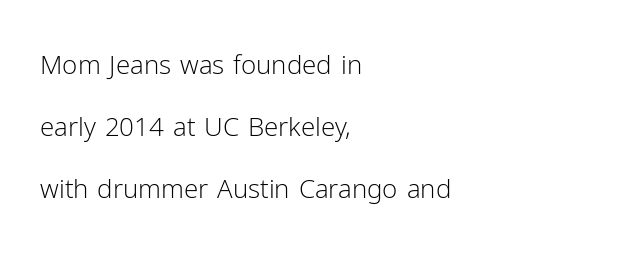
Q: Is the text bold? A: No.
Q: Is the text italic (slanted)? A: No, it is upright.
Q: Is the text underlined? A: No.
Q: How is the paragraph aligned? A: Left-aligned.
Q: Is the spacing between letters normal or unusually wide? A: Normal.
Q: Is the spacing between lines tight, normal or loose? A: Loose.
